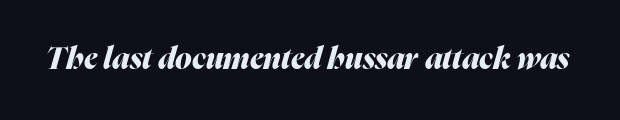
The image shows 30 px heavy type, italic (leaning right); set normal letter spacing, not underlined; medium stroke contrast and a medium x-height.
